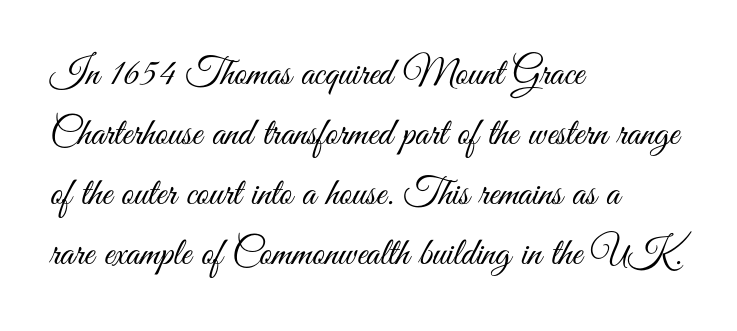
{"serif": "no", "bold": "no", "weight": "light", "width": "condensed", "stroke_contrast": "medium", "x_height": "small", "monospaced": "no", "underline": "no", "align": "left", "line_spacing": "normal", "line_spacing_ratio": 1.54, "letter_spacing": "normal", "letter_spacing_em": 0.0, "glyph_px": 39}
